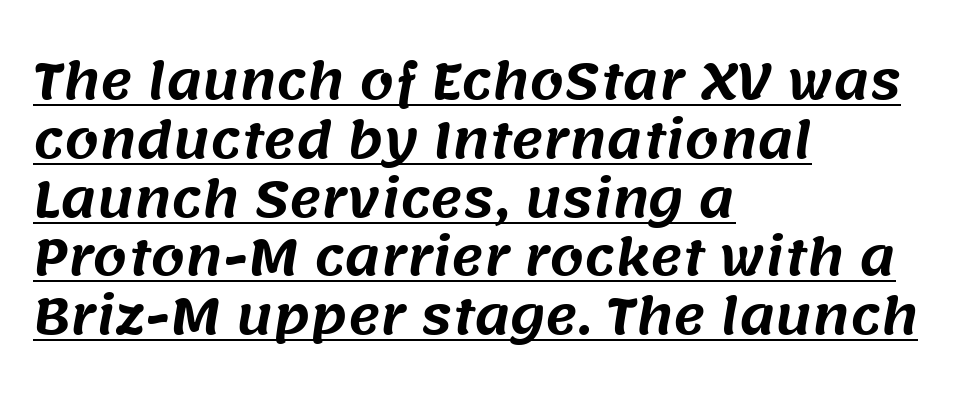
The image shows 49 px sans-serif type; set left-aligned, line spacing 1.2x, normal letter spacing, underlined; medium stroke contrast and a large x-height.
